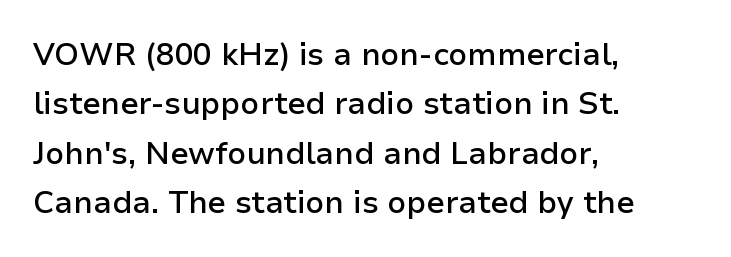
Q: Is the text bold? A: Semi-bold.
Q: Is the text italic (slanted)? A: No, it is upright.
Q: Is the typeface a serif or a sans-serif typeface? A: Sans-serif.
Q: Is the text underlined? A: No.
Q: How is the paragraph aligned? A: Left-aligned.
Q: Is the spacing between letters normal or unusually wide? A: Normal.
Q: Is the spacing between lines tight, normal or loose? A: Normal.
Q: Width (condensed, normal, or wide)? A: Normal.
Q: Stroke contrast? A: Low.
Q: x-height? A: Medium.
Q: Monospaced? A: No.
